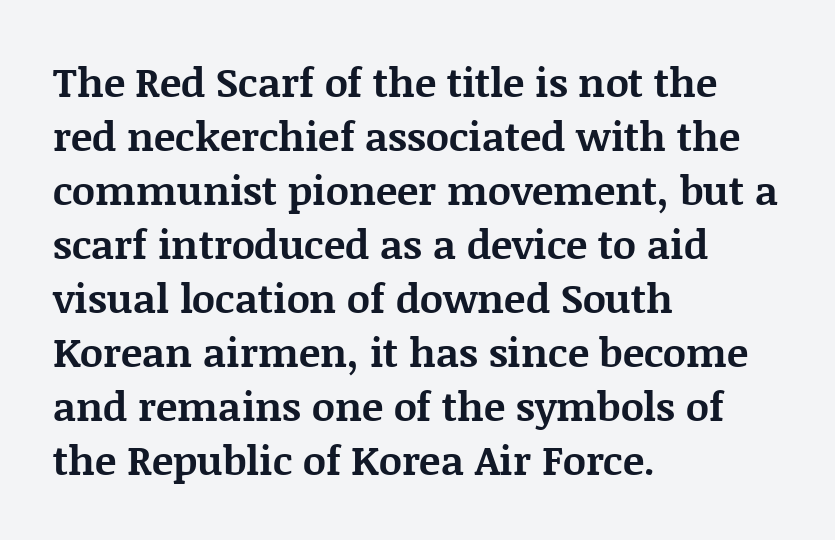
The image shows 40 px bold serif type, upright; set left-aligned, normal line spacing (1.35x), normal letter spacing, not underlined; medium stroke contrast and a large x-height.
